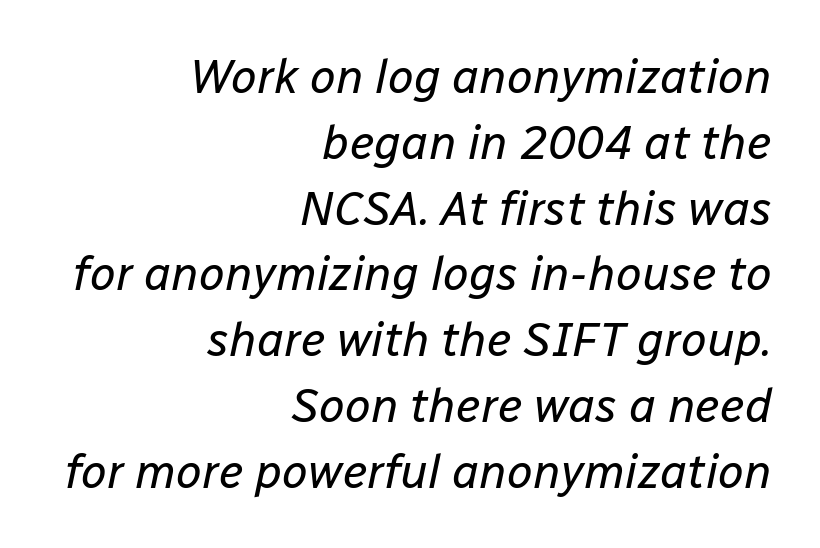
{"italic": "yes", "lean": "right", "slant_degrees": 12, "bold": "no", "weight": "regular", "width": "normal", "stroke_contrast": "low", "x_height": "medium", "monospaced": "no", "underline": "no", "align": "right", "line_spacing": "normal", "line_spacing_ratio": 1.4, "letter_spacing": "normal", "letter_spacing_em": 0.0, "glyph_px": 47}
